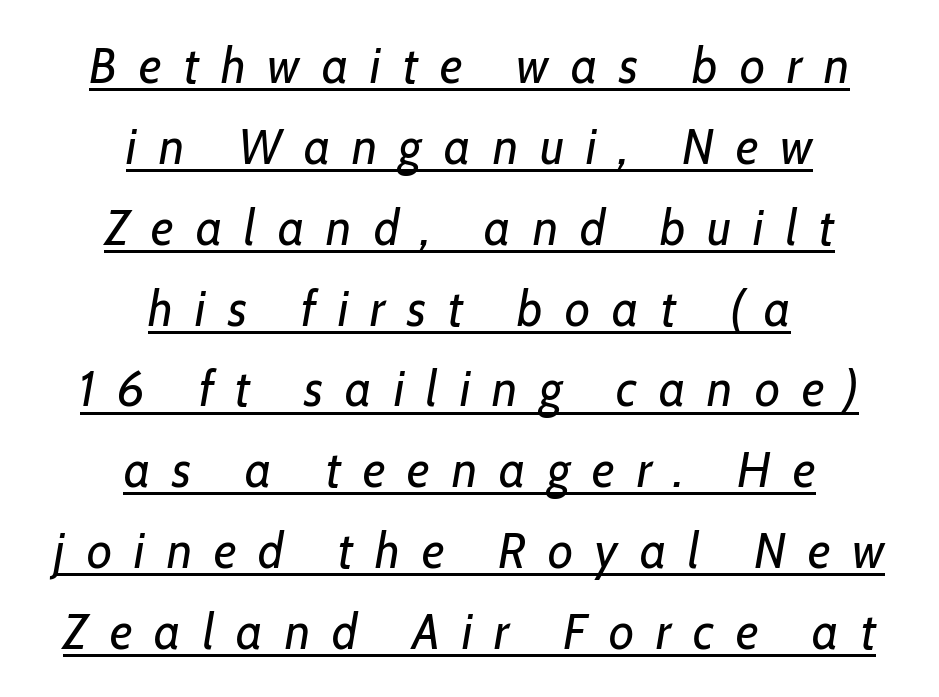
The image shows 49 px regular-weight type, italic (leaning right); set centered, normal line spacing (1.65x), unusually wide letter spacing (+0.45 em), underlined; low stroke contrast and a medium x-height.
